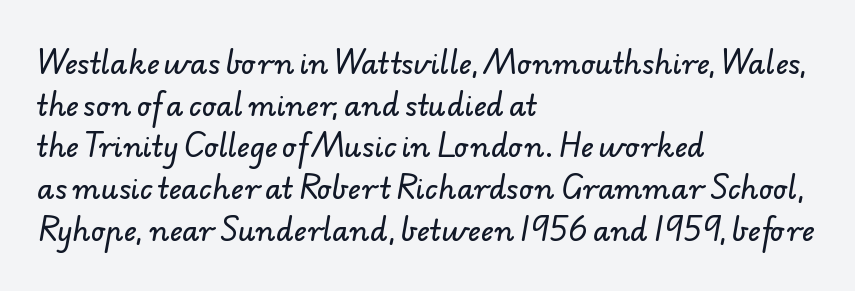
The image shows 28 px sans-serif type; set left-aligned, normal line spacing (1.49x), normal letter spacing, not underlined; low stroke contrast and a small x-height.
